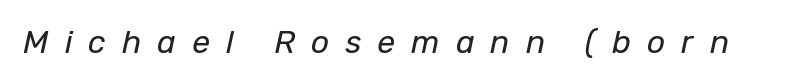
Unmarked baselines from the first word to the last. Each letter keeps its own natural width here, so spacing adapts to shape. The rendering applies a slant to the glyphs. Weight class: somewhere from thin through regular.
